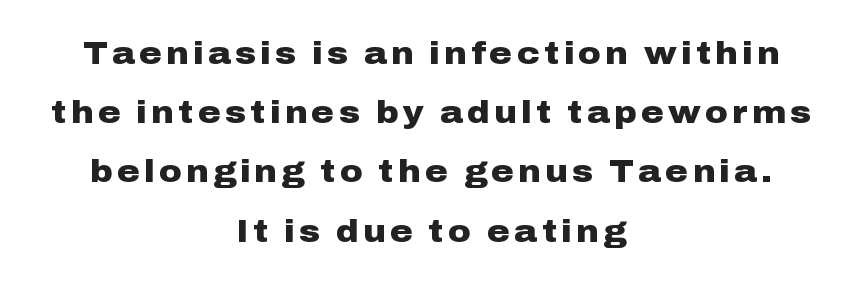
{"serif": "no", "italic": "no", "bold": "yes", "weight": "heavy", "width": "wide", "stroke_contrast": "low", "x_height": "medium", "monospaced": "no", "underline": "no", "align": "center", "line_spacing": "loose", "line_spacing_ratio": 1.91, "glyph_px": 31}
